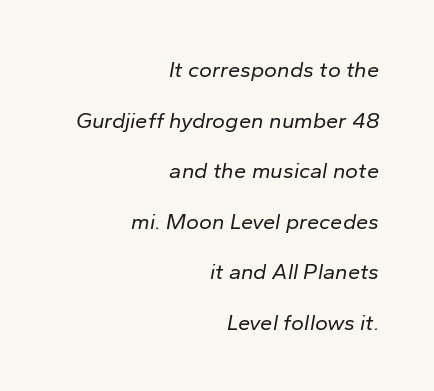
The image shows 22 px text type, italic (leaning right); set right-aligned, loose line spacing (2.3x), normal letter spacing, not underlined.
